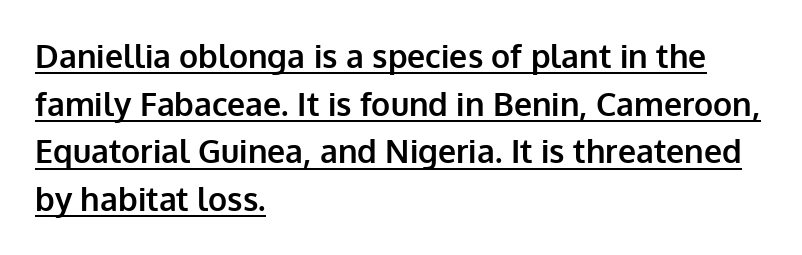
{"serif": "no", "italic": "no", "bold": "yes", "weight": "bold", "width": "normal", "stroke_contrast": "low", "x_height": "medium", "monospaced": "no", "underline": "yes", "align": "left", "line_spacing": "normal", "line_spacing_ratio": 1.49, "letter_spacing": "normal", "letter_spacing_em": 0.0, "glyph_px": 32}
